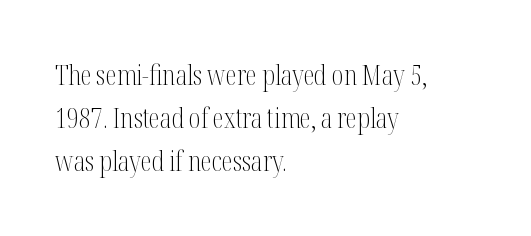
{"serif": "yes", "italic": "no", "bold": "no", "weight": "light", "width": "condensed", "stroke_contrast": "medium", "x_height": "medium", "monospaced": "no", "underline": "no", "align": "left", "line_spacing": "normal", "line_spacing_ratio": 1.54, "letter_spacing": "normal", "letter_spacing_em": 0.0, "glyph_px": 28}
